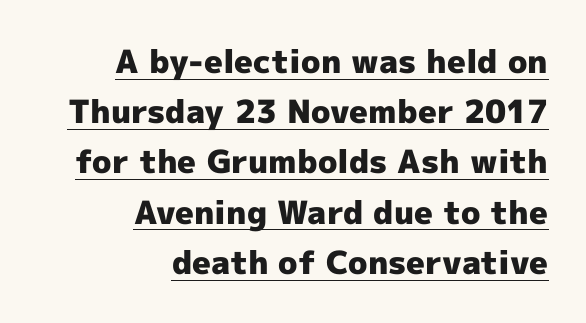
{"serif": "no", "italic": "no", "bold": "yes", "weight": "heavy", "width": "normal", "x_height": "medium", "monospaced": "no", "underline": "yes", "align": "right", "line_spacing": "normal", "line_spacing_ratio": 1.57, "letter_spacing": "normal", "letter_spacing_em": 0.0, "glyph_px": 32}
